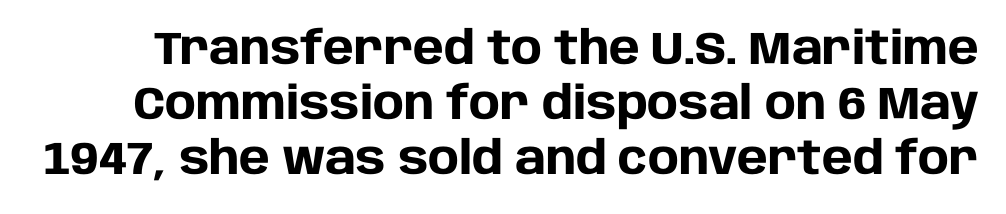
Font category for this specimen: sans-serif. Tracking here is standard; glyphs follow each other at the usual distance. The space beneath each line is pristine and unruled. Does the weight exceed regular? Yes, all the way to bold. The font's upright variant was chosen for this text.
